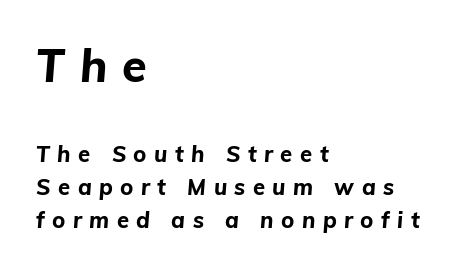
The image shows 45 px bold type, italic (leaning right); set left-aligned, normal line spacing (1.5x), unusually wide letter spacing (+0.34 em), not underlined; the first (top) block is 2.05x larger; low stroke contrast and a medium x-height.
